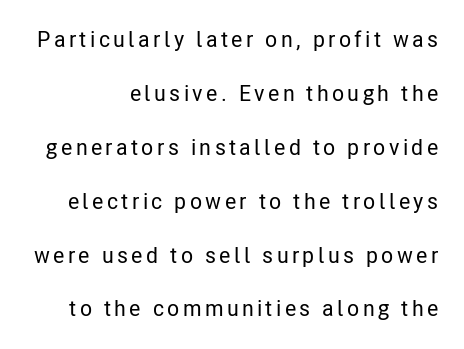
Q: Is the text italic (slanted)? A: No, it is upright.
Q: Is the text underlined? A: No.
Q: Is the spacing between lines tight, normal or loose? A: Loose.
